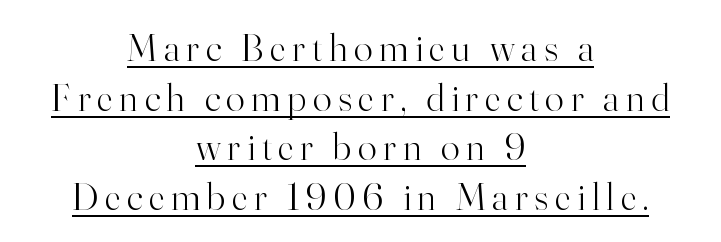
The image shows 39 px light serif type, upright; set centered, normal line spacing (1.27x), underlined; high stroke contrast and a small x-height.
